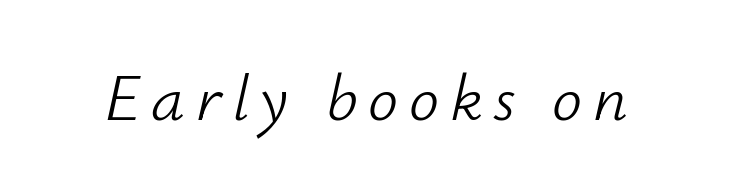
The image shows 67 px light type, italic (leaning right); set not underlined; low stroke contrast and a small x-height.
